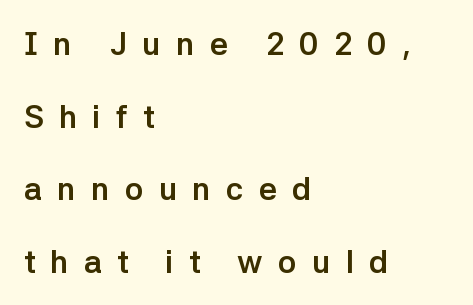
Has an underline been added? It has not. Each letter keeps its own natural width here, so spacing adapts to shape. These lines are set flush left with a ragged right edge. Observe the absence of serifs on each vertical stroke in this sample. Whoever set this chose breathing room over compactness in the vertical rhythm. Upright lettering throughout.
